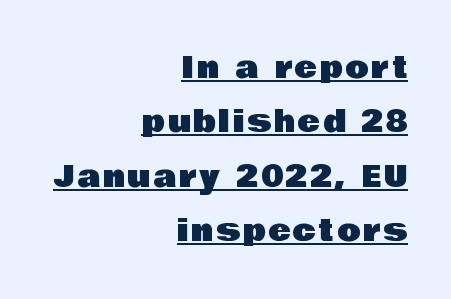
Q: Is the text italic (slanted)? A: No, it is upright.
Q: Is the typeface a serif or a sans-serif typeface? A: Sans-serif.
Q: Is the text underlined? A: Yes.
Q: How is the paragraph aligned? A: Right-aligned.
Q: Width (condensed, normal, or wide)? A: Normal.
Q: Stroke contrast? A: Low.
Q: x-height? A: Large.
Q: Monospaced? A: No.
